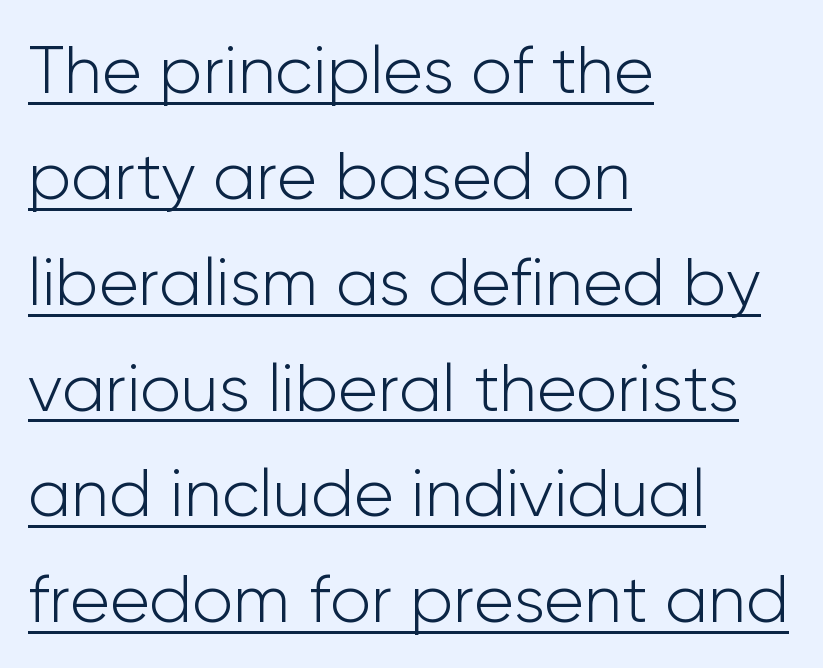
These lines were composed using upright roman letters. Compared with typical paragraphs, the rows here are spaced about the same. Is this a fixed-width face? No — the glyphs have proportional, varying widths. The font sits on the lighter half of the weight spectrum, regular included.
